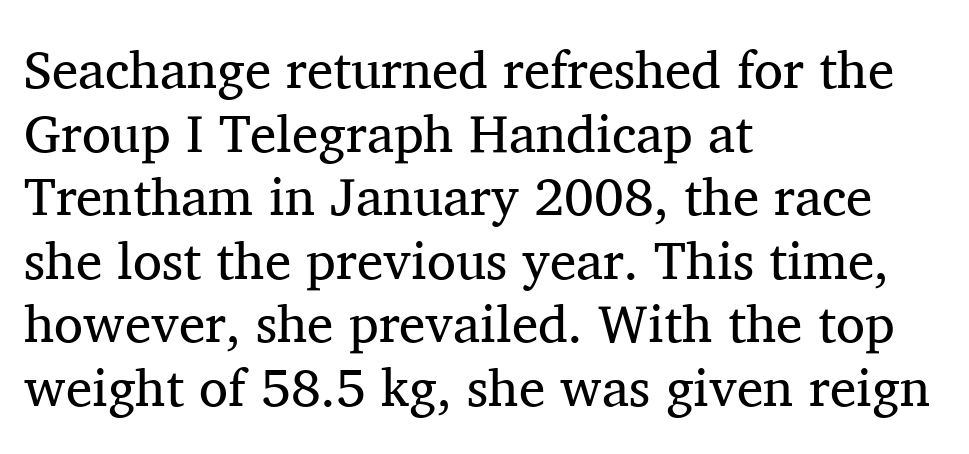
{"serif": "yes", "italic": "no", "bold": "no", "weight": "regular", "width": "normal", "stroke_contrast": "medium", "x_height": "medium", "monospaced": "no", "underline": "no", "align": "left", "line_spacing_ratio": 1.2, "letter_spacing": "normal", "letter_spacing_em": 0.0, "glyph_px": 53}
